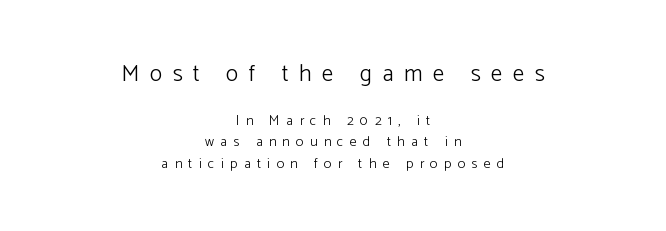
Q: Is the text bold? A: No.
Q: Is the text italic (slanted)? A: No, it is upright.
Q: Is the text underlined? A: No.
Q: How is the paragraph aligned? A: Centered.
Q: Is the spacing between letters normal or unusually wide? A: Unusually wide.
Q: Is the spacing between lines tight, normal or loose? A: Normal.
Q: Which block of text is set in a larger size, the first (top) or the second (bottom)? A: The first (top) one.
